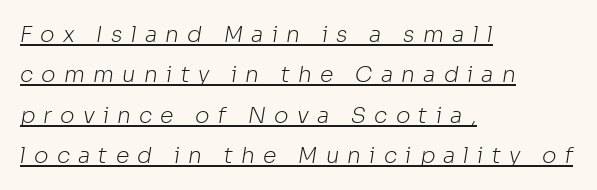
The line texture is sparse and dotted thanks to wide tracking. Somebody hit Ctrl+U on this one — the words are underlined. Visually the block forms a straight wall on the left and a jagged coastline on the right. Stems and bowls with no extra thickness — not bold.
